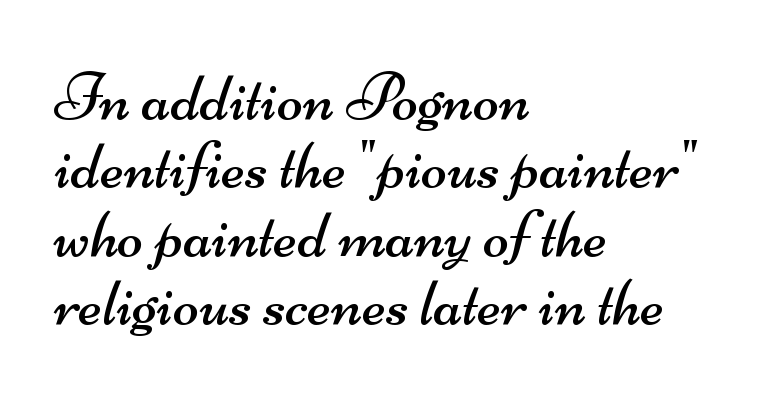
Students, note that the glyphs here touch the page at normal intervals. Here the designer chose a conventional face with non-uniform glyph widths. Caption: face not bold, strokes unweighted. Notice how descenders almost collide with the ascenders below — that's tight leading. The strip under each line holds only bare page.
